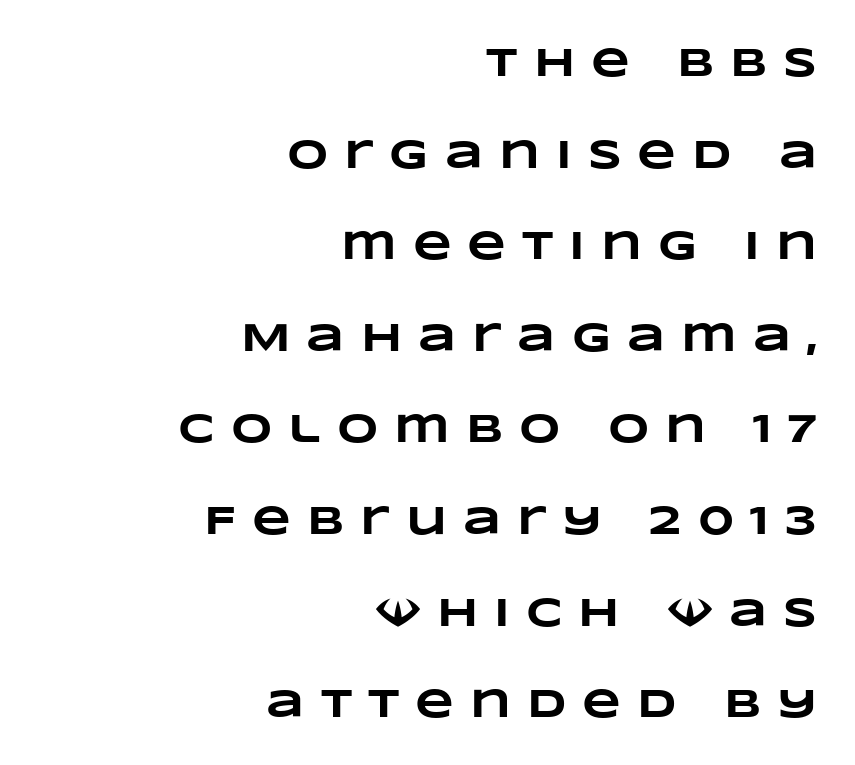
The image shows 40 px heavy, wide type; set right-aligned, loose line spacing (2.29x), unusually wide letter spacing (+0.4 em), not underlined; low stroke contrast and a large x-height.
